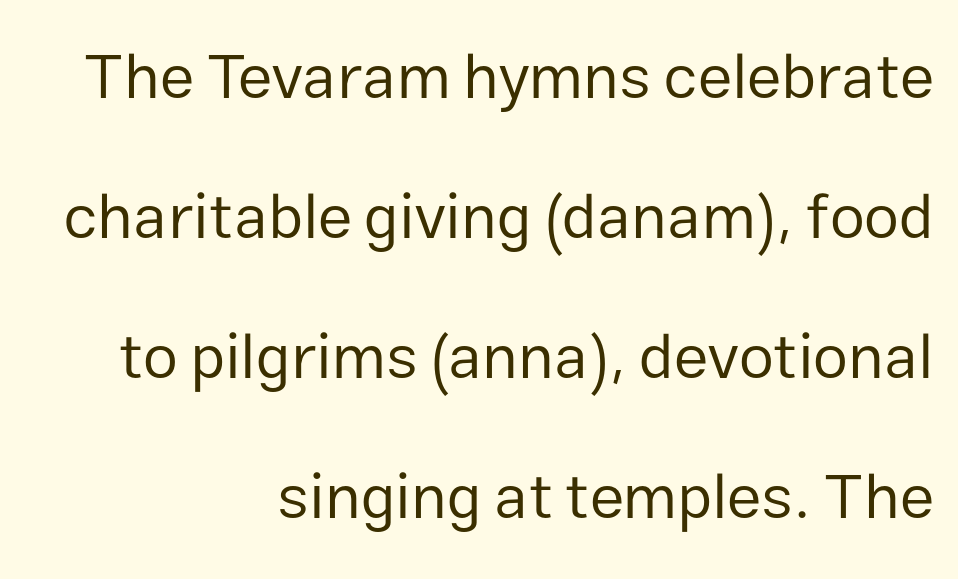
These lines stack with their right ends in a neat column. The gaps between neighbouring characters are ordinary and unremarkable. No chunkiness to these letters — they're not bold. A typesetter would call this proportional, since set widths differ per character.
